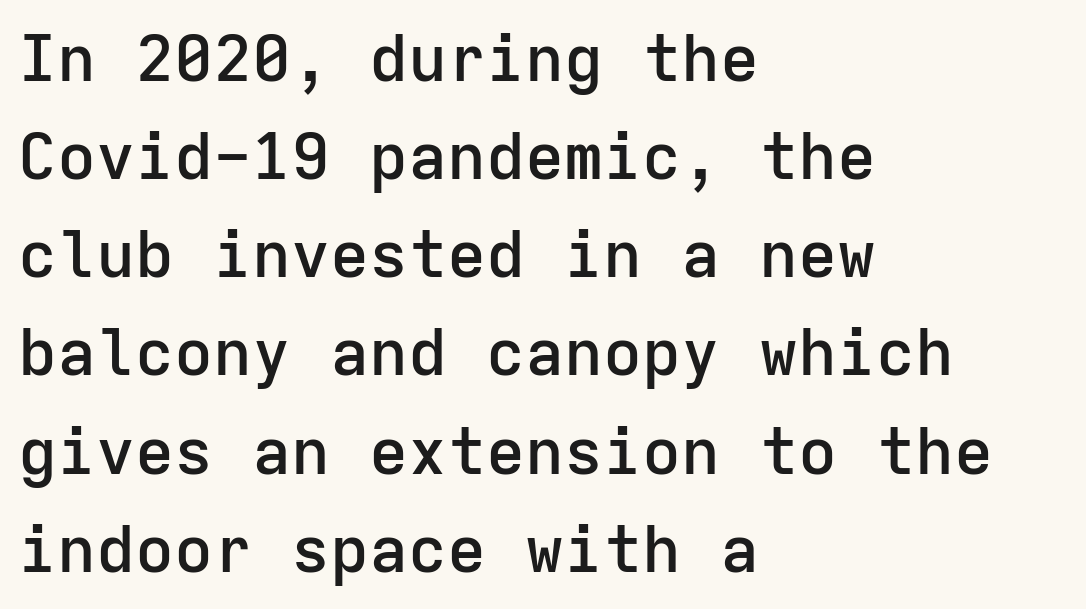
Q: Is the text bold? A: Semi-bold.
Q: Is the text italic (slanted)? A: No, it is upright.
Q: Is the typeface a serif or a sans-serif typeface? A: Sans-serif.
Q: Is the text underlined? A: No.
Q: How is the paragraph aligned? A: Left-aligned.
Q: Is the spacing between letters normal or unusually wide? A: Normal.
Q: Is the spacing between lines tight, normal or loose? A: Normal.
Q: Width (condensed, normal, or wide)? A: Normal.
Q: Stroke contrast? A: Low.
Q: x-height? A: Medium.
Q: Monospaced? A: Yes.
